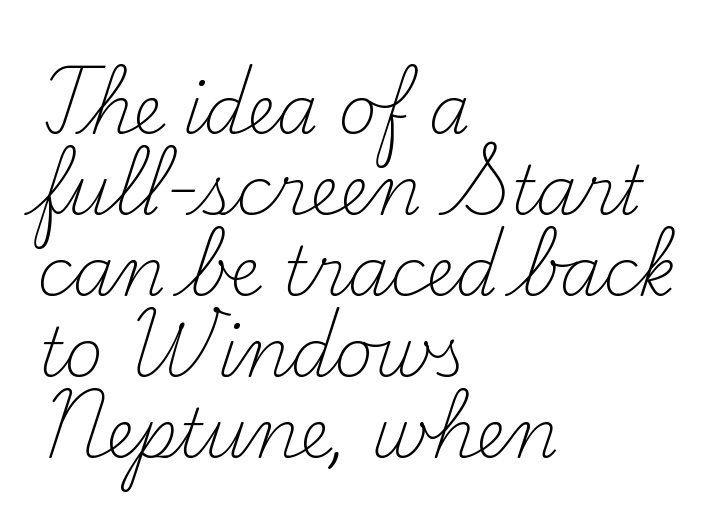
Line starts are locked; line ends wander. Do the characters align in a grid? No, the font is proportional. Letter spacing: default. The gap between lines stays unmarked.
